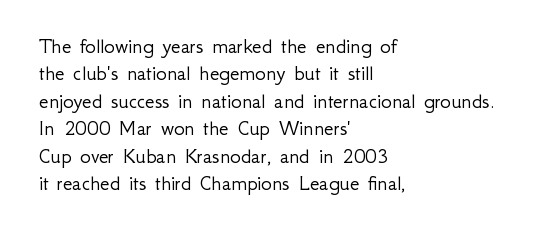
Q: Is the text bold? A: No.
Q: Is the text italic (slanted)? A: No, it is upright.
Q: Is the text underlined? A: No.
Q: How is the paragraph aligned? A: Left-aligned.
Q: Is the spacing between letters normal or unusually wide? A: Normal.
Q: Is the spacing between lines tight, normal or loose? A: Normal.
